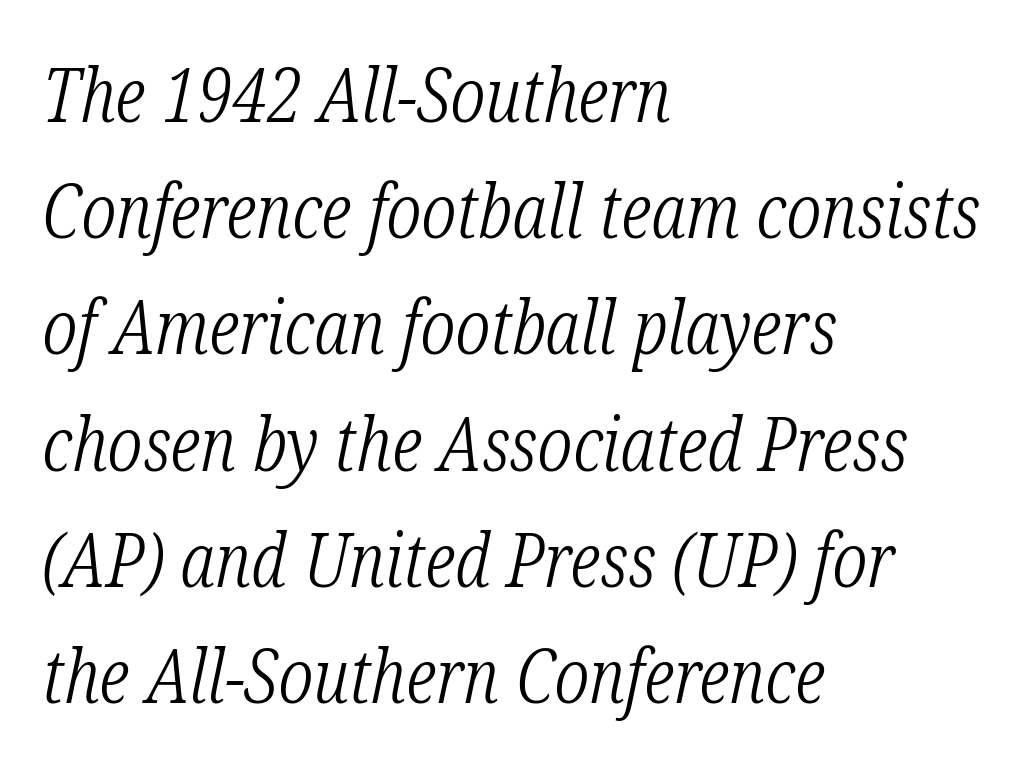
The image shows 74 px light, condensed serif type, italic (leaning right); set left-aligned, normal line spacing (1.57x), normal letter spacing, not underlined; low stroke contrast and a medium x-height.
